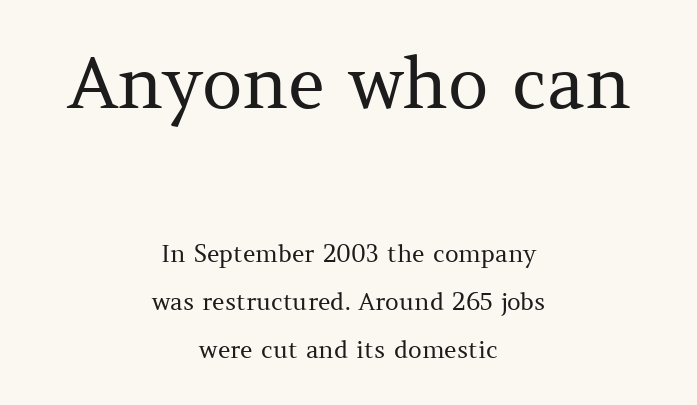
{"serif": "yes", "italic": "no", "bold": "no", "weight": "regular", "width": "normal", "stroke_contrast": "medium", "x_height": "medium", "monospaced": "no", "underline": "no", "align": "center", "line_spacing": "loose", "line_spacing_ratio": 2.0, "letter_spacing": "normal", "letter_spacing_em": 0.0, "larger_block": "first", "size_ratio": 2.96, "glyph_px": 71}
